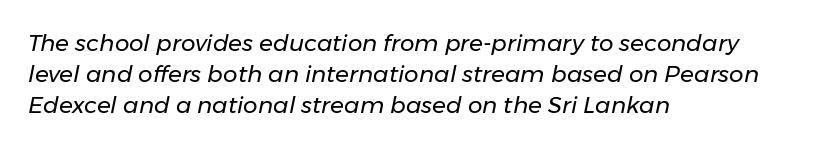
{"italic": "yes", "lean": "right", "slant_degrees": 11, "bold": "no", "underline": "no", "align": "left", "line_spacing": "normal", "line_spacing_ratio": 1.35, "letter_spacing": "normal", "letter_spacing_em": 0.0, "glyph_px": 23}
